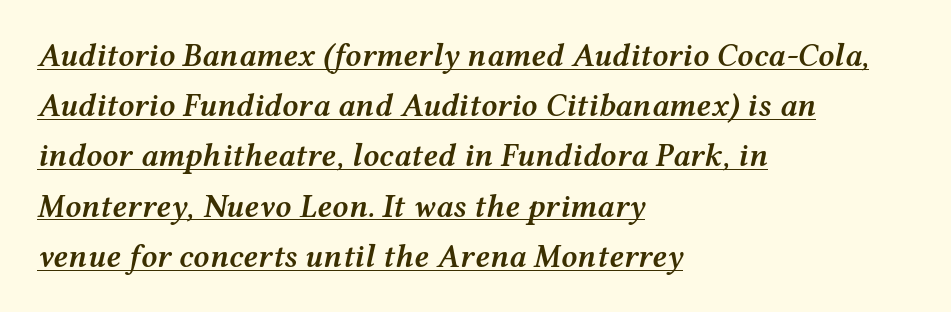
{"italic": "yes", "lean": "right", "slant_degrees": 12, "bold": "semi", "weight": "semibold", "width": "wide", "stroke_contrast": "medium", "x_height": "medium", "monospaced": "no", "underline": "yes", "align": "left", "line_spacing": "normal", "line_spacing_ratio": 1.57, "letter_spacing": "normal", "letter_spacing_em": 0.0, "glyph_px": 32}
